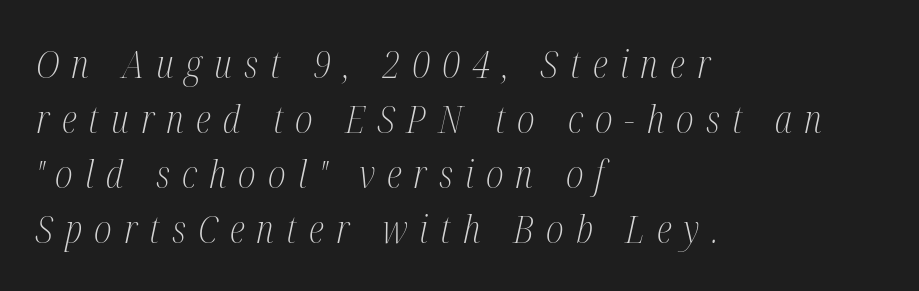
Q: Is the text bold? A: No.
Q: Is the text italic (slanted)? A: Yes, it leans right by about 12 degrees.
Q: Is the typeface a serif or a sans-serif typeface? A: Serif.
Q: Is the text underlined? A: No.
Q: How is the paragraph aligned? A: Left-aligned.
Q: Is the spacing between letters normal or unusually wide? A: Unusually wide.
Q: Is the spacing between lines tight, normal or loose? A: Normal.
Q: Width (condensed, normal, or wide)? A: Condensed.
Q: Stroke contrast? A: Medium.
Q: x-height? A: Medium.
Q: Monospaced? A: No.
